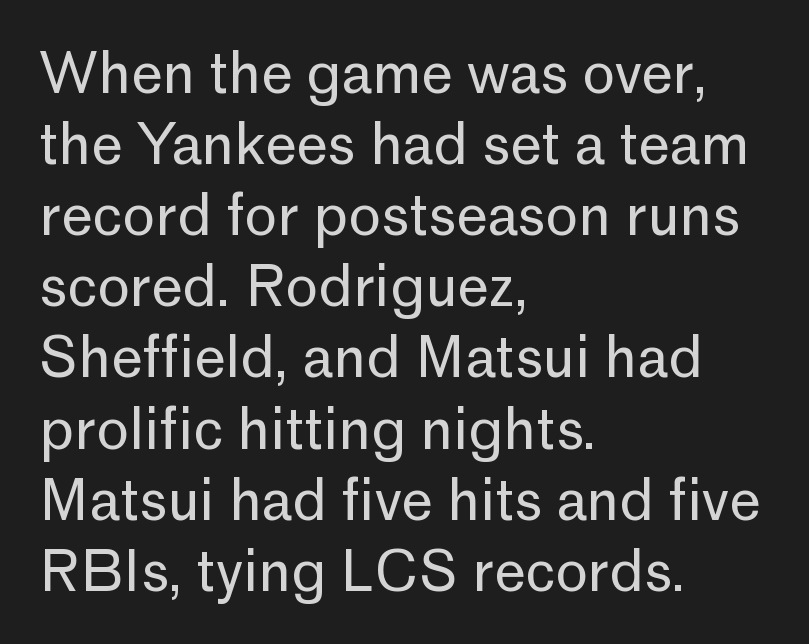
There is no visible air inserted between adjacent glyphs. Each letter keeps its own natural width here, so spacing adapts to shape. Summary of weight: not heavy and not bold. The space directly below the letters is spotless. Designer's note — italics off, roman on.
